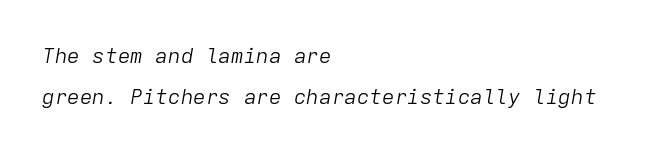
{"italic": "yes", "lean": "right", "slant_degrees": 9, "bold": "no", "underline": "no", "align": "left", "line_spacing": "loose", "line_spacing_ratio": 1.94, "letter_spacing": "normal", "letter_spacing_em": 0.0, "glyph_px": 21}
